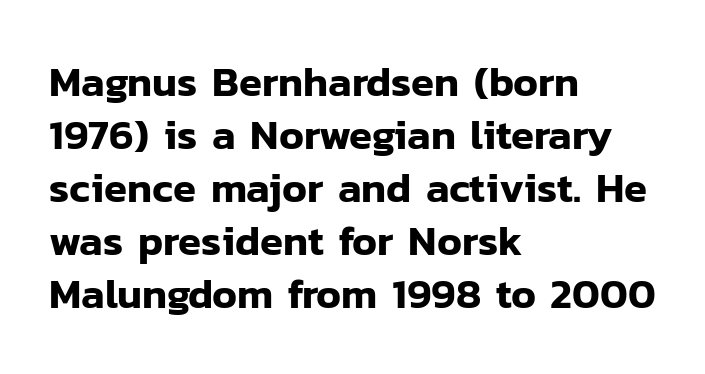
{"serif": "no", "italic": "no", "width": "normal", "stroke_contrast": "low", "x_height": "medium", "monospaced": "no", "underline": "no", "align": "left", "line_spacing": "normal", "line_spacing_ratio": 1.26, "letter_spacing": "normal", "letter_spacing_em": 0.0, "glyph_px": 42}
